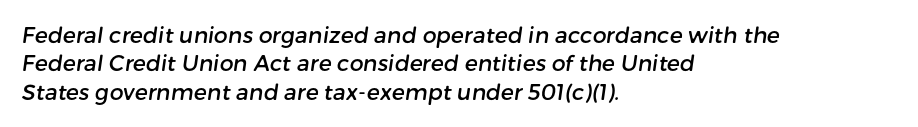
The image shows 22 px text type; set left-aligned, normal line spacing (1.29x), normal letter spacing, not underlined.
